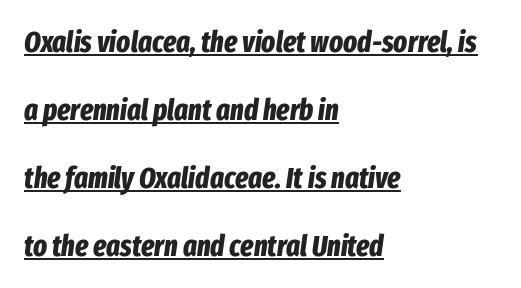
Q: Is the text bold? A: Yes.
Q: Is the text italic (slanted)? A: Yes, it leans right by about 8 degrees.
Q: Is the text underlined? A: Yes.
Q: How is the paragraph aligned? A: Left-aligned.
Q: Is the spacing between letters normal or unusually wide? A: Normal.
Q: Is the spacing between lines tight, normal or loose? A: Loose.
Q: Width (condensed, normal, or wide)? A: Condensed.
Q: Stroke contrast? A: Low.
Q: x-height? A: Medium.
Q: Monospaced? A: No.
